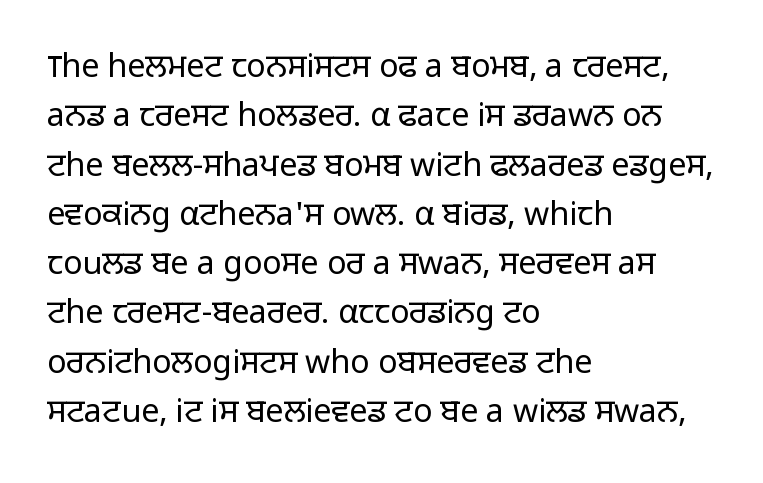
{"serif": "no", "italic": "no", "bold": "no", "weight": "light", "width": "normal", "stroke_contrast": "low", "x_height": "medium", "monospaced": "no", "underline": "no", "align": "left", "line_spacing": "normal", "line_spacing_ratio": 1.54, "letter_spacing": "normal", "letter_spacing_em": 0.0, "glyph_px": 32}
